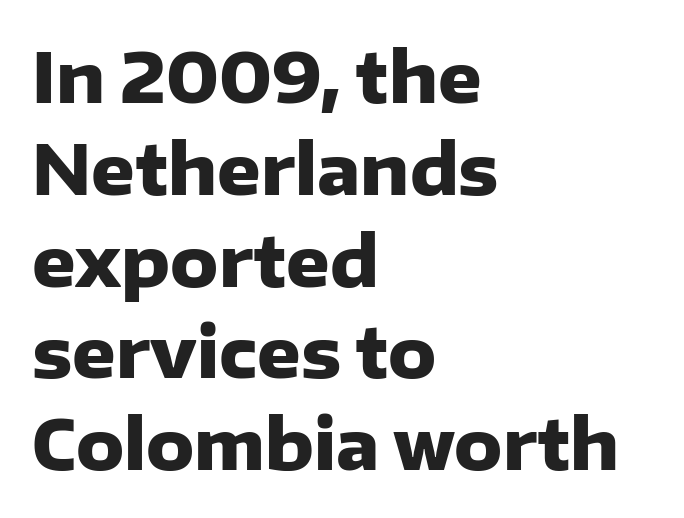
Q: Is the text bold? A: Yes.
Q: Is the text italic (slanted)? A: No, it is upright.
Q: Is the typeface a serif or a sans-serif typeface? A: Sans-serif.
Q: Is the text underlined? A: No.
Q: How is the paragraph aligned? A: Left-aligned.
Q: Is the spacing between letters normal or unusually wide? A: Normal.
Q: Is the spacing between lines tight, normal or loose? A: Normal.
Q: Width (condensed, normal, or wide)? A: Normal.
Q: Stroke contrast? A: Low.
Q: x-height? A: Medium.
Q: Monospaced? A: No.
